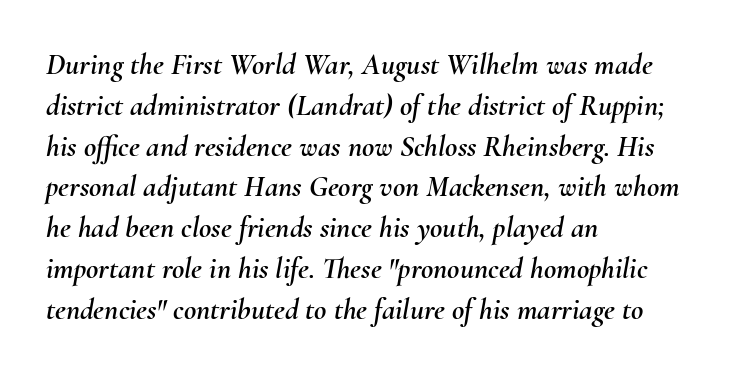
The image shows 30 px text type, italic (leaning right); set left-aligned, normal line spacing (1.36x), normal letter spacing, not underlined; medium stroke contrast and a small x-height.
